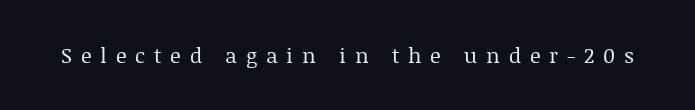
Counters stay open thanks to moderate or lighter strokes. No italicization has been applied; the sample stays upright. Letters rest on an invisible, unmarked baseline. Caption: expanded tracking, letters set apart.
